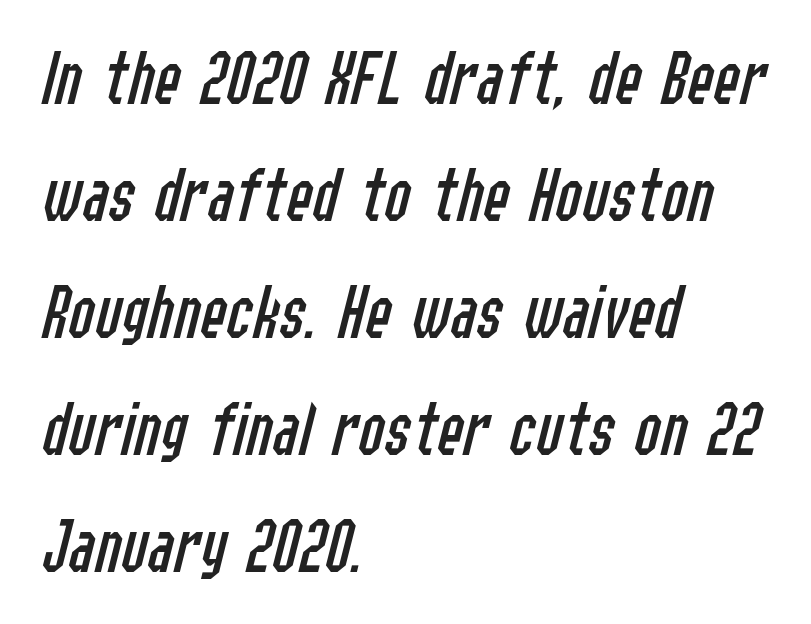
The font is comparable to plain body text, perhaps lighter. This block has exactly the height ordinary leading produces. The specimen reads as italic at a glance. The ragged edge is on the right, which tells us the setting is flush left. Quick note: underline off. How are the letters spaced? Ordinarily, with no added tracking.
